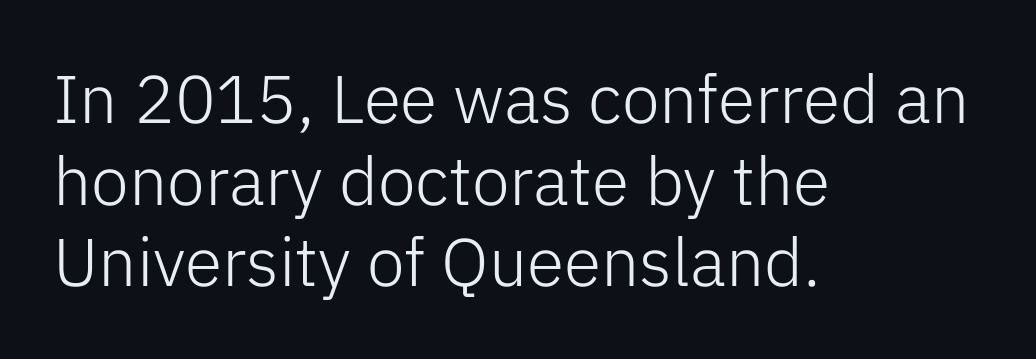
A classic flush-left, rag-right setting is used for this passage. Has an underline been added? It has not. Summary of weight: not heavy and not bold. The passage shown is typed in a proportional face where columns would drift.
